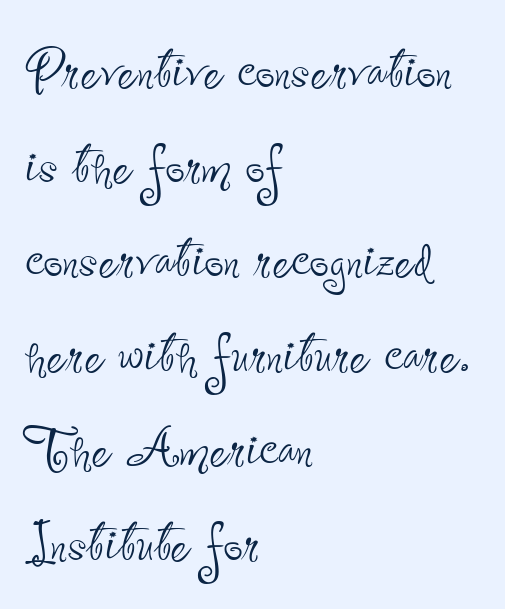
The image shows 68 px thin, condensed sans-serif type; set left-aligned, normal line spacing (1.39x), normal letter spacing, not underlined; low stroke contrast and a small x-height.
